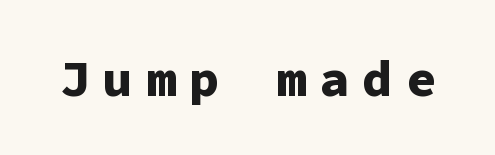
The image shows 51 px bold sans-serif type, upright, monospaced; set unusually wide letter spacing (+0.25 em), not underlined; low stroke contrast and a medium x-height.
